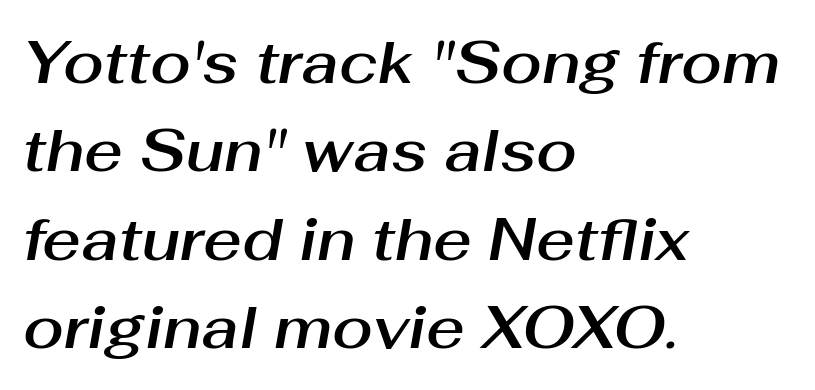
Q: Is the text italic (slanted)? A: Yes, it leans right by about 10 degrees.
Q: Is the text underlined? A: No.
Q: How is the paragraph aligned? A: Left-aligned.
Q: Is the spacing between letters normal or unusually wide? A: Normal.
Q: Is the spacing between lines tight, normal or loose? A: Normal.
Q: Width (condensed, normal, or wide)? A: Normal.
Q: Stroke contrast? A: Medium.
Q: x-height? A: Medium.
Q: Monospaced? A: No.
